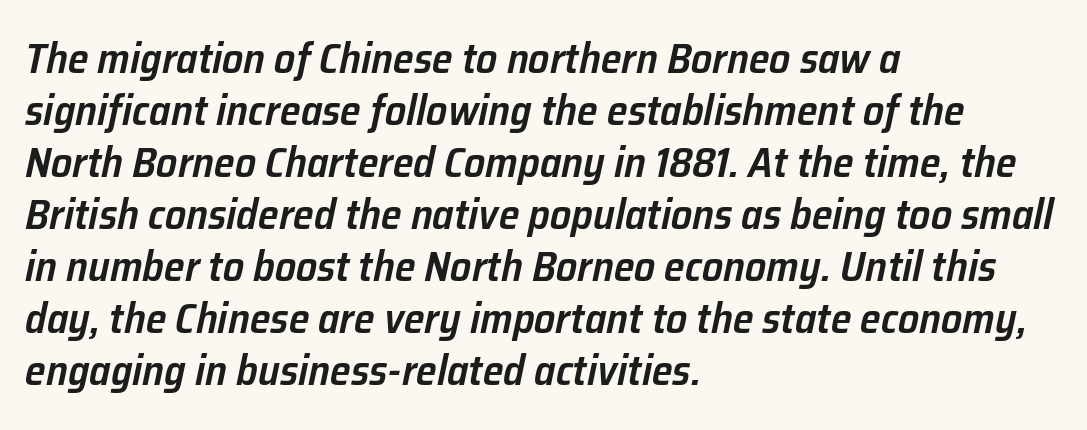
The image shows 42 px semibold type, italic (leaning right); set left-aligned, line spacing 1.24x, normal letter spacing, not underlined; low stroke contrast and a medium x-height.
